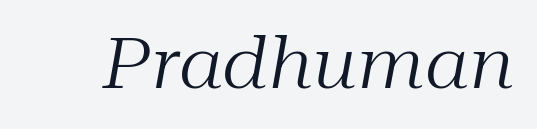
Q: Is the text bold? A: No.
Q: Is the text italic (slanted)? A: Yes, it leans right by about 10 degrees.
Q: Is the typeface a serif or a sans-serif typeface? A: Serif.
Q: Is the text underlined? A: No.
Q: Is the spacing between letters normal or unusually wide? A: Normal.
Q: Width (condensed, normal, or wide)? A: Normal.
Q: Stroke contrast? A: Medium.
Q: x-height? A: Medium.
Q: Monospaced? A: No.
